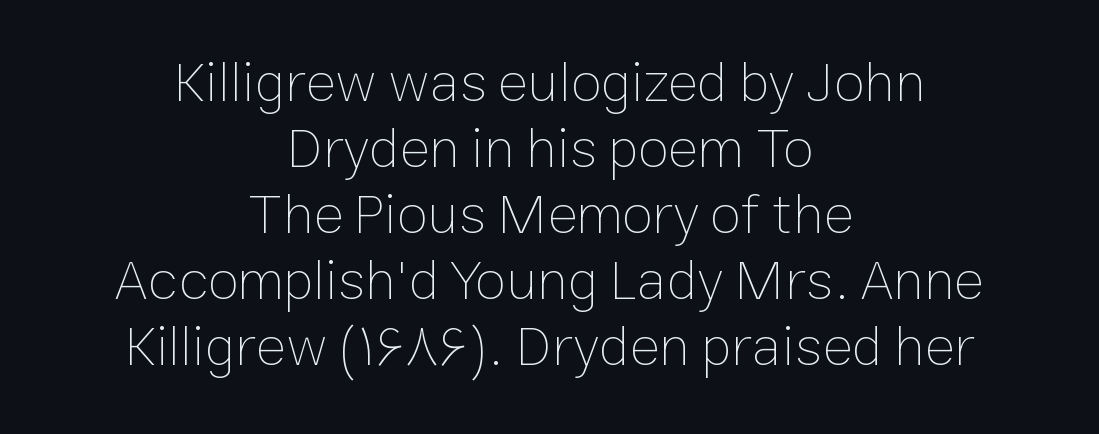
The image shows 57 px thin type, upright; set centered, line spacing 1.16x, normal letter spacing, not underlined; low stroke contrast and a medium x-height.
